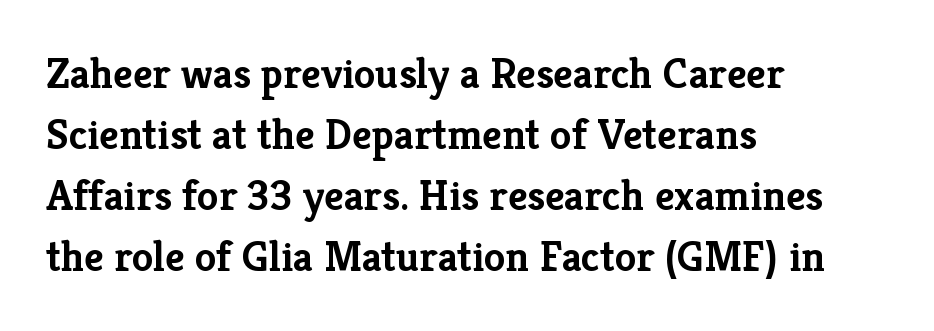
Quick note: not italic, upright. I'd describe the lettering as bold — thick and assertive. Each line starts at the same left margin while the right side varies. Horizontal bands of white between lines are of average thickness. Type without underlining. Look at the tracking — it's just the regular setting, nothing added.
